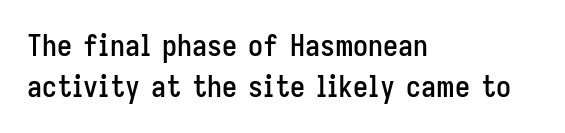
The image shows 30 px condensed sans-serif type, upright; set left-aligned, normal line spacing (1.36x), normal letter spacing, not underlined; low stroke contrast and a medium x-height.
